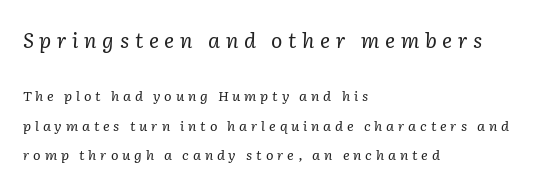
{"italic": "yes", "lean": "right", "slant_degrees": 2, "bold": "no", "underline": "no", "align": "left", "line_spacing": "loose", "line_spacing_ratio": 2.11, "letter_spacing": "wide", "letter_spacing_em": 0.27, "larger_block": "first", "size_ratio": 1.5, "glyph_px": 21}
